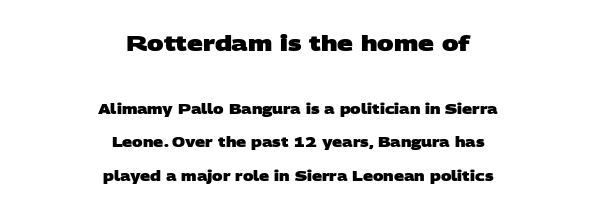
{"bold": "yes", "underline": "no", "align": "center", "line_spacing": "loose", "line_spacing_ratio": 2.41, "letter_spacing": "normal", "letter_spacing_em": 0.0, "larger_block": "first", "size_ratio": 1.57, "glyph_px": 22}
